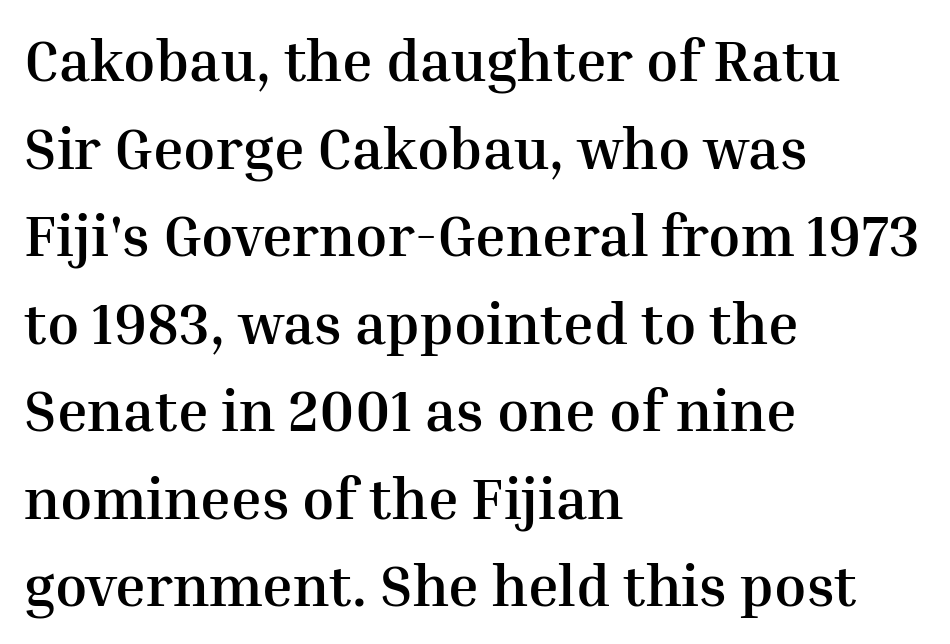
Q: Is the text bold? A: Yes.
Q: Is the text italic (slanted)? A: No, it is upright.
Q: Is the typeface a serif or a sans-serif typeface? A: Serif.
Q: Is the text underlined? A: No.
Q: How is the paragraph aligned? A: Left-aligned.
Q: Is the spacing between letters normal or unusually wide? A: Normal.
Q: Is the spacing between lines tight, normal or loose? A: Normal.
Q: Width (condensed, normal, or wide)? A: Normal.
Q: Stroke contrast? A: Medium.
Q: x-height? A: Medium.
Q: Monospaced? A: No.
